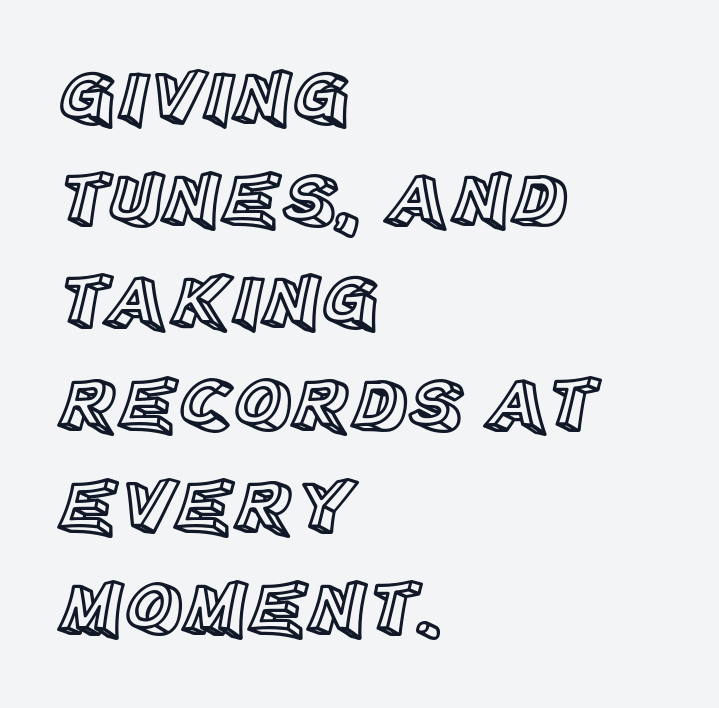
The image shows 78 px text type; set left-aligned, normal line spacing (1.31x), normal letter spacing, not underlined; a large x-height.
